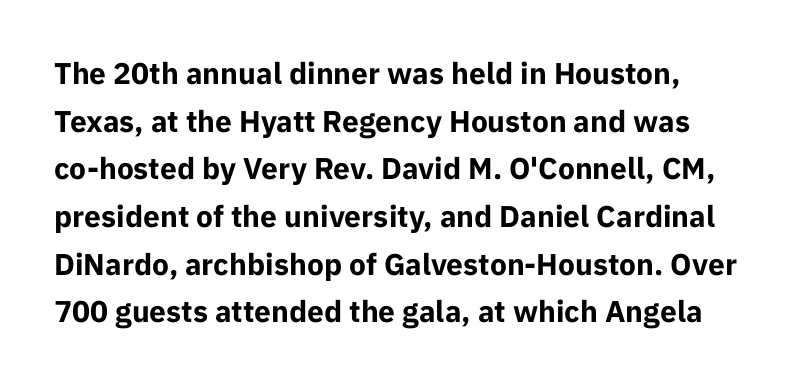
{"serif": "no", "italic": "no", "bold": "yes", "weight": "bold", "width": "normal", "stroke_contrast": "low", "x_height": "medium", "monospaced": "no", "underline": "no", "line_spacing": "normal", "line_spacing_ratio": 1.59, "letter_spacing": "normal", "letter_spacing_em": 0.0, "glyph_px": 30}
